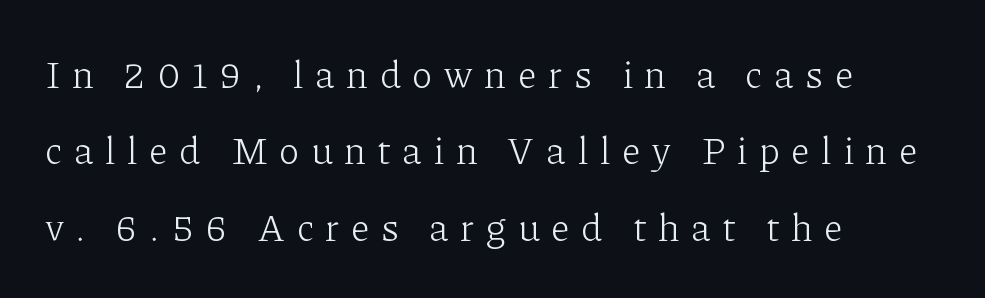
Q: Is the text bold? A: No.
Q: Is the text italic (slanted)? A: No, it is upright.
Q: Is the typeface a serif or a sans-serif typeface? A: Serif.
Q: Is the text underlined? A: No.
Q: How is the paragraph aligned? A: Left-aligned.
Q: Is the spacing between letters normal or unusually wide? A: Unusually wide.
Q: Is the spacing between lines tight, normal or loose? A: Loose.
Q: Width (condensed, normal, or wide)? A: Normal.
Q: Stroke contrast? A: Low.
Q: x-height? A: Medium.
Q: Monospaced? A: No.
